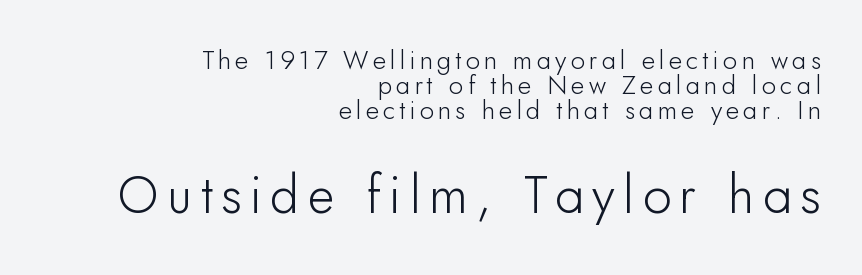
{"serif": "no", "italic": "no", "width": "normal", "stroke_contrast": "low", "x_height": "small", "monospaced": "no", "underline": "no", "align": "right", "line_spacing": "tight", "line_spacing_ratio": 0.96, "larger_block": "second", "size_ratio": 2.0, "glyph_px": 52}
